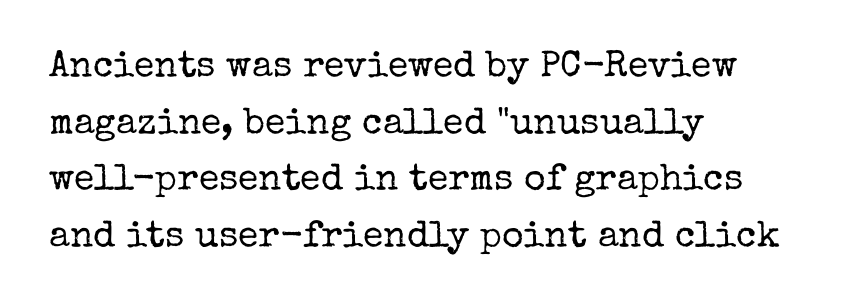
The image shows 37 px regular-weight serif type, upright; set left-aligned, normal line spacing (1.53x), normal letter spacing, not underlined; low stroke contrast and a medium x-height.
